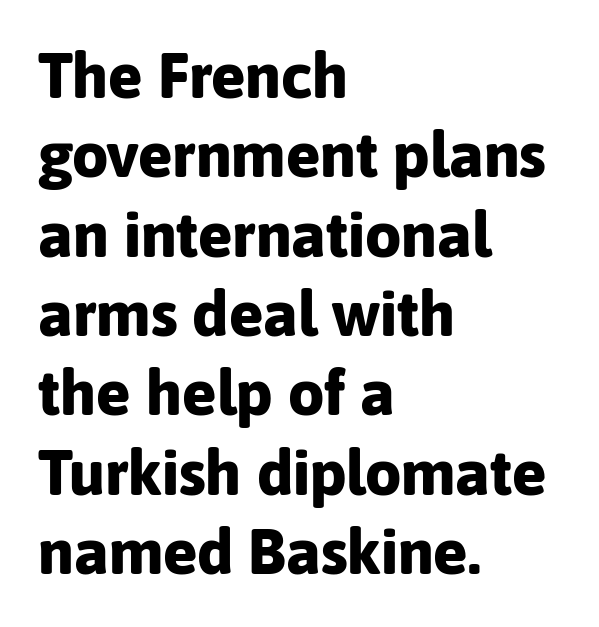
On the weight axis this lands at bold, roughly 700. The compositor pushed each line to the left boundary. The area under the type is left untouched. There is no visible air inserted between adjacent glyphs.
